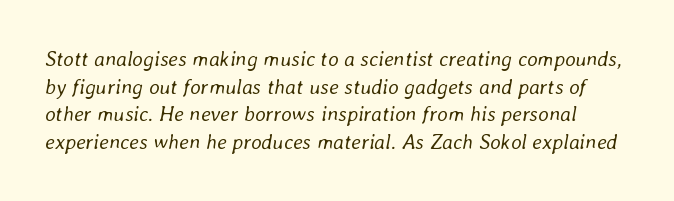
The image shows 21 px text type, italic (leaning right); set normal line spacing (1.32x), normal letter spacing, not underlined.
